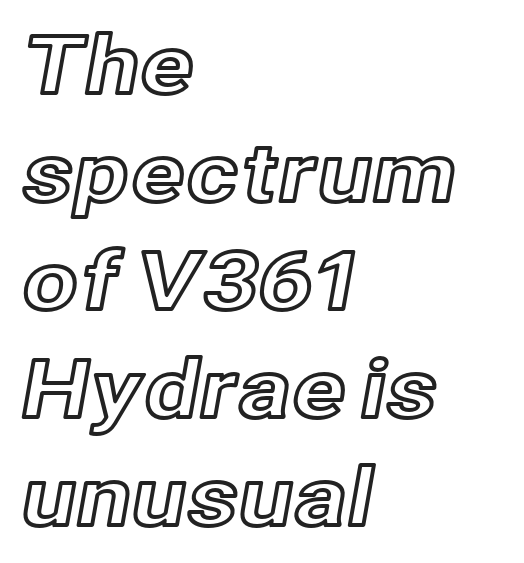
Line beginnings align vertically; line endings do not. The passage shown stacks its lines at a standard gap. Here the designer chose a conventional face with non-uniform glyph widths. Students, note that the glyphs here touch the page at normal intervals. Lines of text with bare space underneath.
